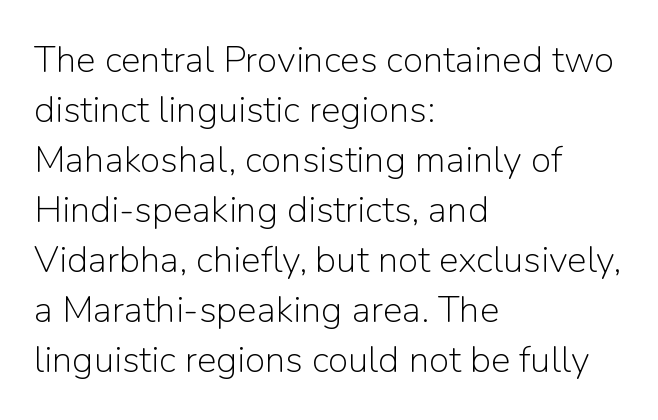
Q: Is the text bold? A: No.
Q: Is the text italic (slanted)? A: No, it is upright.
Q: Is the typeface a serif or a sans-serif typeface? A: Sans-serif.
Q: Is the text underlined? A: No.
Q: How is the paragraph aligned? A: Left-aligned.
Q: Is the spacing between letters normal or unusually wide? A: Normal.
Q: Is the spacing between lines tight, normal or loose? A: Normal.
Q: Width (condensed, normal, or wide)? A: Normal.
Q: Stroke contrast? A: Low.
Q: x-height? A: Medium.
Q: Monospaced? A: No.
